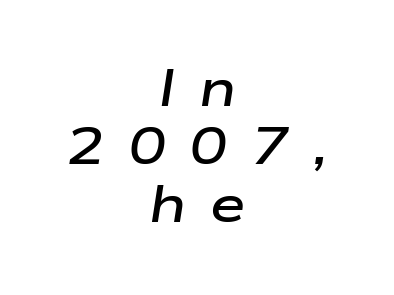
Think of a printed novel: that variable character pitch is what you see here. What stands out about the letter spacing? Its width — letters are far apart. The paragraph shown floats in the horizontal middle. A somewhat darkened texture: the type is semibold rather than bold. Type without underlining.
